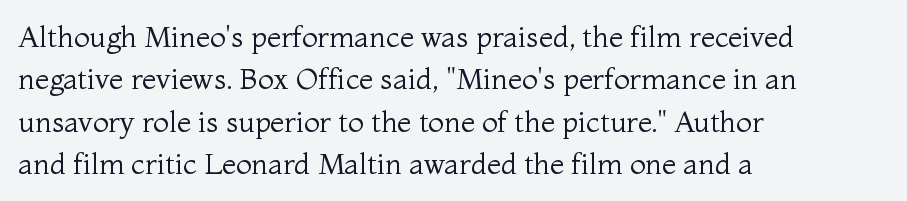
The image shows 29 px regular-weight serif type, upright; set left-aligned, normal line spacing (1.46x), normal letter spacing, not underlined; medium stroke contrast and a medium x-height.
